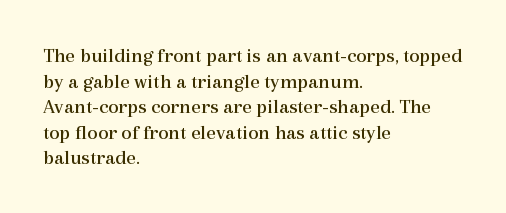
Does extra space separate the letters? No, they use regular spacing. The passage is arranged the way most books set body copy — flush left. The area under the type is left untouched. The face looks like a standard text weight, possibly lighter. Notice how the stems are strictly vertical — no italics here.
